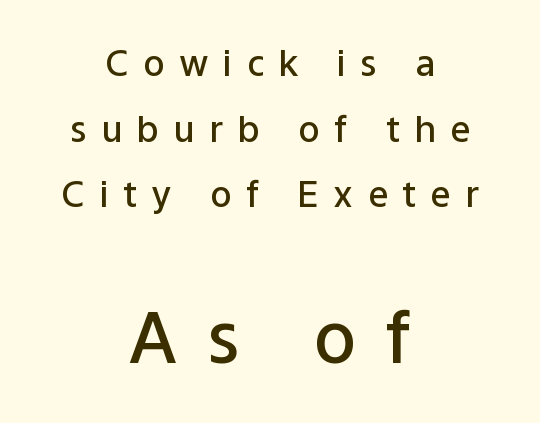
{"serif": "no", "italic": "no", "bold": "semi", "weight": "semibold", "width": "normal", "stroke_contrast": "low", "x_height": "medium", "monospaced": "no", "underline": "no", "align": "center", "line_spacing_ratio": 1.82, "letter_spacing": "wide", "letter_spacing_em": 0.4, "larger_block": "second", "size_ratio": 1.97, "glyph_px": 71}
